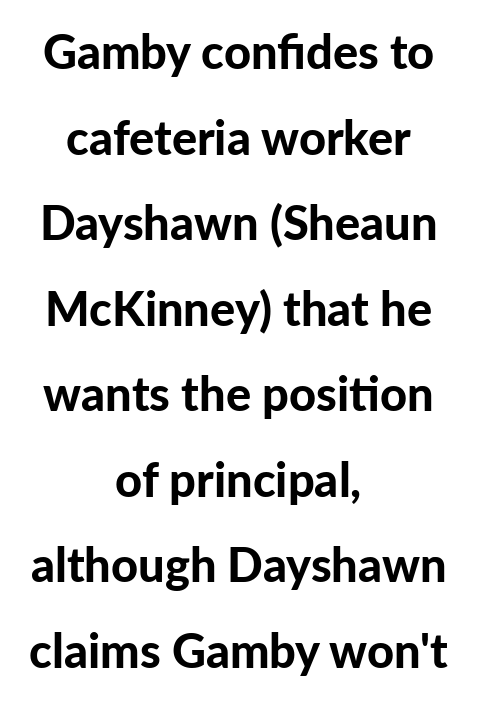
The image shows 47 px bold sans-serif type, upright; set centered, line spacing 1.82x, normal letter spacing, not underlined; low stroke contrast and a medium x-height.
